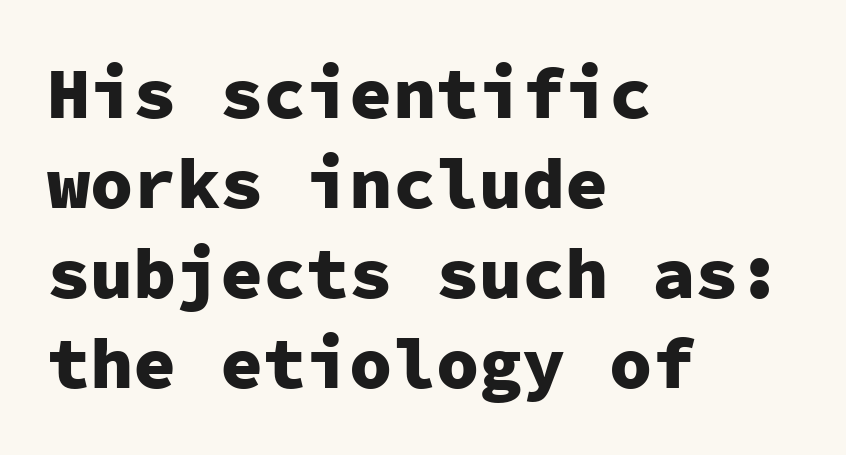
The space beneath each line is pristine and unruled. Pretty heavy lettering here — definitely bold. Does the leading feel generous? No, just average. Visually the block forms a straight wall on the left and a jagged coastline on the right. Note: no serifs on the glyphs. These lines are rendered in a fixed-pitch font.
